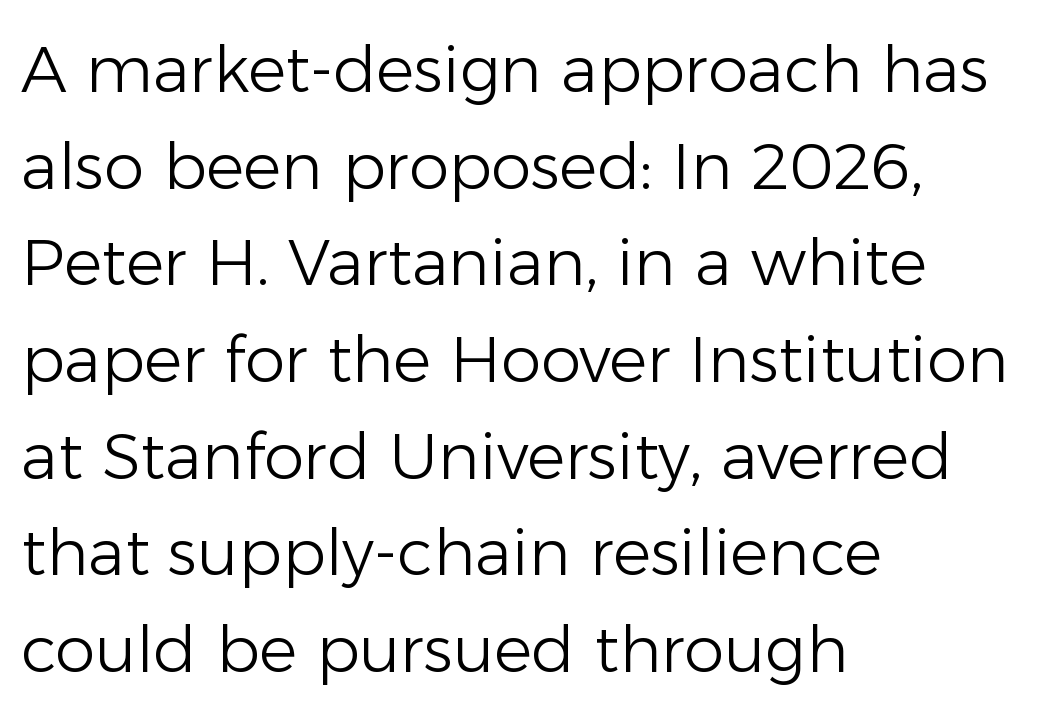
The image shows 64 px light sans-serif type, upright; set left-aligned, normal line spacing (1.51x), normal letter spacing, not underlined; low stroke contrast and a medium x-height.
